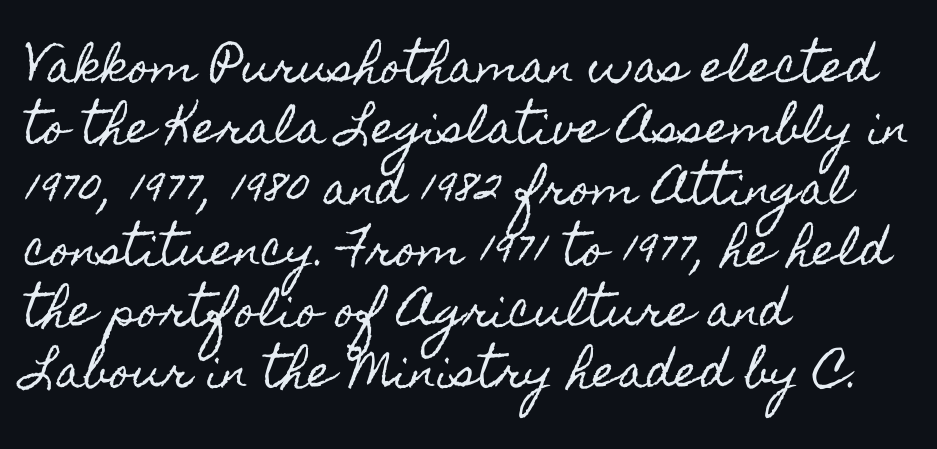
Q: Is the text italic (slanted)? A: Yes.
Q: Is the text underlined? A: No.
Q: How is the paragraph aligned? A: Left-aligned.
Q: Is the spacing between letters normal or unusually wide? A: Normal.
Q: Is the spacing between lines tight, normal or loose? A: Normal.
Q: Width (condensed, normal, or wide)? A: Condensed.
Q: x-height? A: Small.
Q: Monospaced? A: No.
